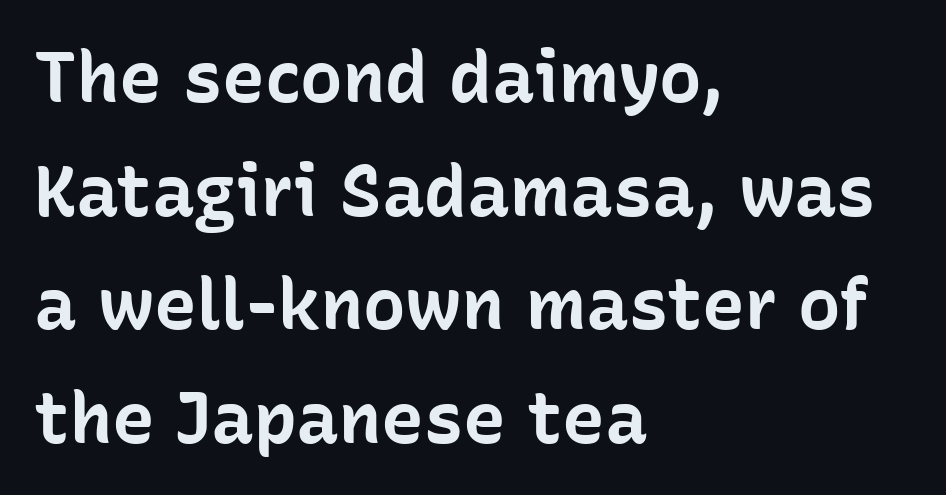
The image shows 71 px bold sans-serif type, upright; set left-aligned, normal line spacing (1.6x), normal letter spacing, not underlined; low stroke contrast and a medium x-height.
